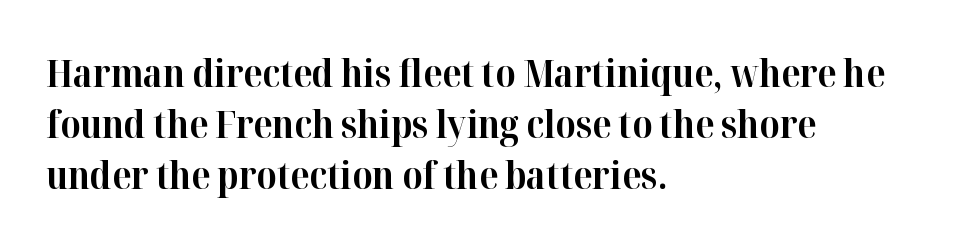
Reading down the block, your eye returns to a fixed left position each line. These lines carry a lot of weight — the face is fully bold. Look at the bottom of the vertical strokes: they flare into serifs here. The rendering uses natural spacing where letterforms have individual widths. Each new line begins a customary step beneath the previous one. The passage shown has conventional tracking throughout.
